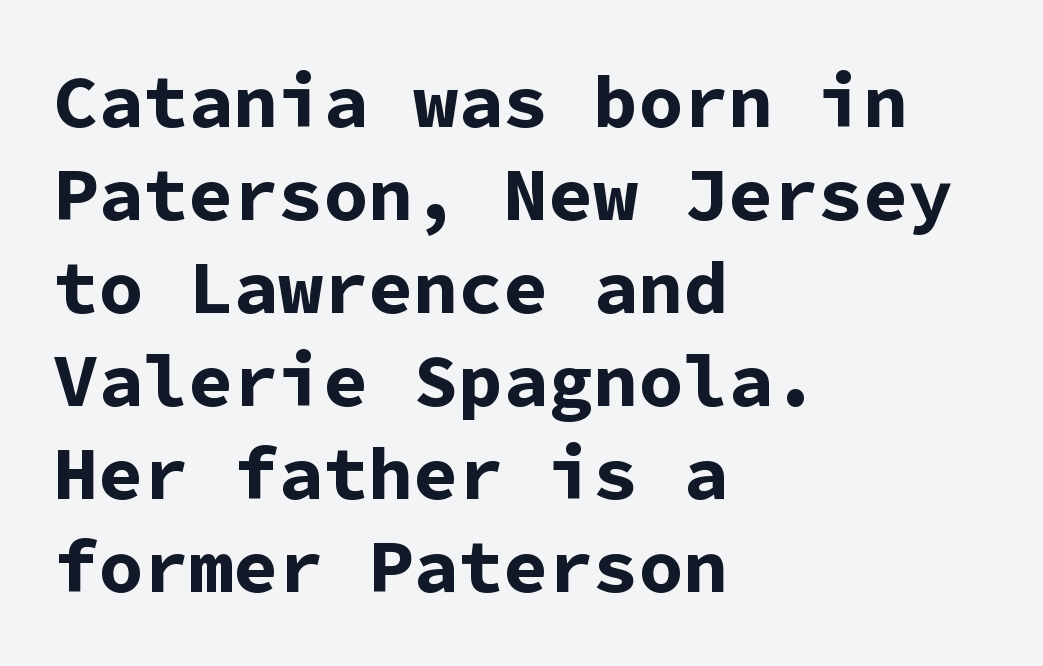
The image shows 75 px bold sans-serif type, upright, monospaced; set left-aligned, line spacing 1.24x, normal letter spacing, not underlined; low stroke contrast and a medium x-height.
